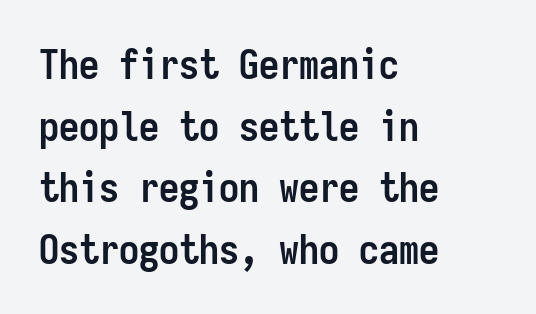
Compared with an ordinary text face, these strokes are far heavier — a full bold. Does extra space separate the letters? No, they use regular spacing. The string is rendered with underlining switched off. Casual observation: everything's shoved over to the left. Note: no serifs on the glyphs. Fixed-width glyphs throughout — classic coding-font behaviour.
